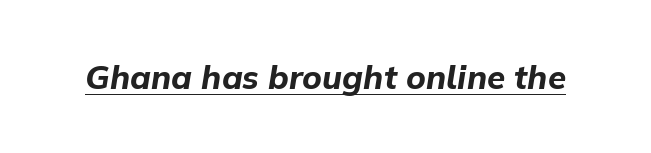
Chunky letters — that's bold for sure. Nothing unusual about the tracking: characters are spaced as the font intends. The rendering uses natural spacing where letterforms have individual widths. Underlined type. Rendered with sloped, italic letterforms.
